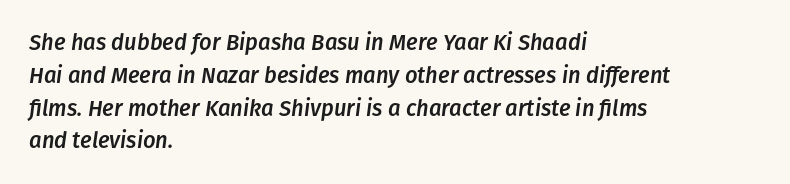
The image shows 22 px text type, italic (leaning right); set left-aligned, normal line spacing (1.49x), normal letter spacing, not underlined.
